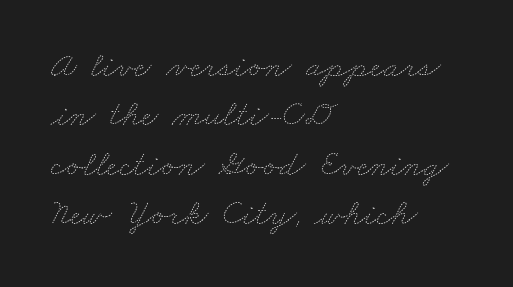
Q: Is the text bold? A: No.
Q: Is the text underlined? A: No.
Q: How is the paragraph aligned? A: Left-aligned.
Q: Is the spacing between letters normal or unusually wide? A: Normal.
Q: Is the spacing between lines tight, normal or loose? A: Normal.
Q: Width (condensed, normal, or wide)? A: Wide.
Q: Stroke contrast? A: Medium.
Q: x-height? A: Small.
Q: Monospaced? A: No.
